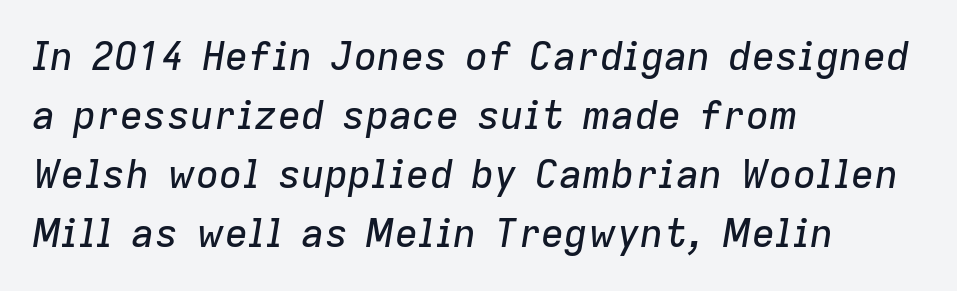
Is the block centered? No — it sits flush against the left margin. Looking at the ascenders, they clearly lean. Type without underlining. Normally led — the rows are evenly, conventionally spaced.
